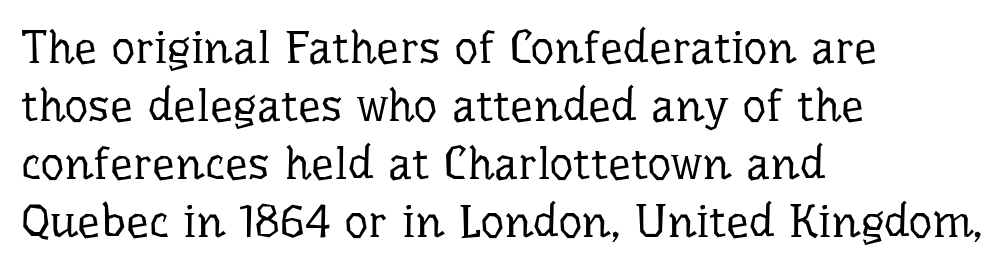
Q: Is the text bold? A: No.
Q: Is the text italic (slanted)? A: No, it is upright.
Q: Is the typeface a serif or a sans-serif typeface? A: Serif.
Q: Is the text underlined? A: No.
Q: How is the paragraph aligned? A: Left-aligned.
Q: Is the spacing between letters normal or unusually wide? A: Normal.
Q: Is the spacing between lines tight, normal or loose? A: Normal.
Q: Width (condensed, normal, or wide)? A: Normal.
Q: Stroke contrast? A: Low.
Q: x-height? A: Medium.
Q: Monospaced? A: No.
